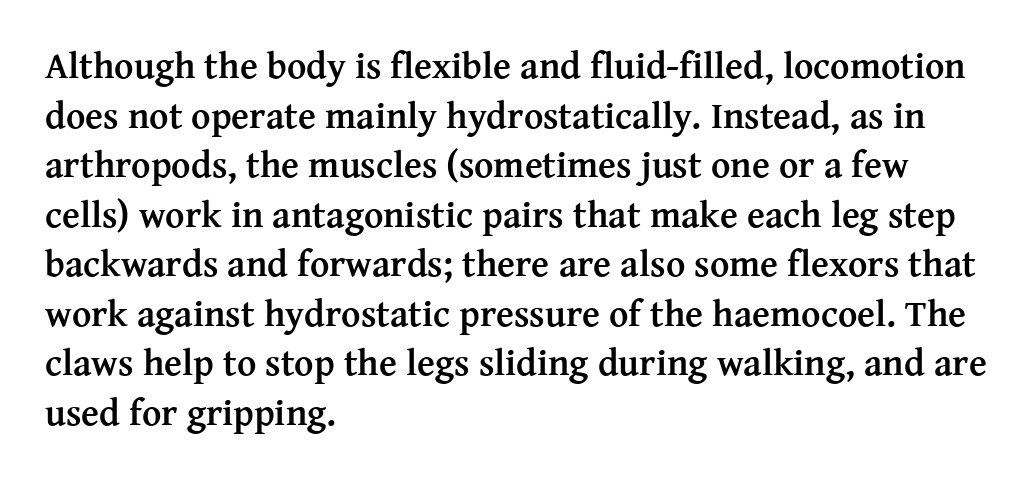
The image shows 37 px semibold serif type, upright; set left-aligned, normal line spacing (1.34x), normal letter spacing, not underlined; medium stroke contrast and a medium x-height.
